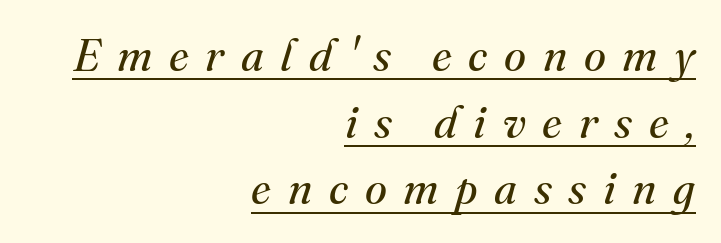
The image shows 45 px regular-weight serif type, italic (leaning right); set right-aligned, normal line spacing (1.48x), unusually wide letter spacing (+0.37 em), underlined; medium stroke contrast and a small x-height.
